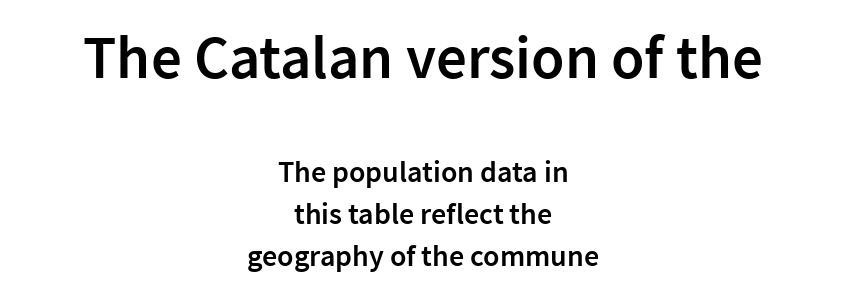
Q: Is the text bold? A: Semi-bold.
Q: Is the text italic (slanted)? A: No, it is upright.
Q: Is the typeface a serif or a sans-serif typeface? A: Sans-serif.
Q: Is the text underlined? A: No.
Q: How is the paragraph aligned? A: Centered.
Q: Is the spacing between letters normal or unusually wide? A: Normal.
Q: Is the spacing between lines tight, normal or loose? A: Normal.
Q: Which block of text is set in a larger size, the first (top) or the second (bottom)? A: The first (top) one.
Q: Width (condensed, normal, or wide)? A: Normal.
Q: Stroke contrast? A: Low.
Q: x-height? A: Medium.
Q: Monospaced? A: No.
